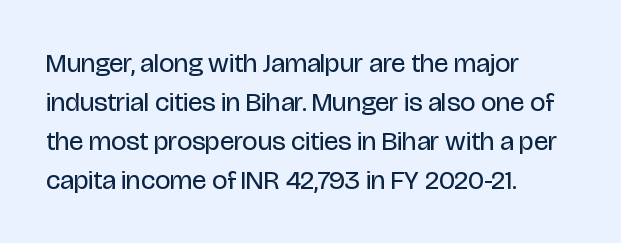
Nothing heavy about these letters — not bold at all. The block of text has a typical density, with ordinary space between rows. Posture: straight, roman, zero tilt. Quick note: underline off. The letterforms sit shoulder to shoulder at normal distance.
